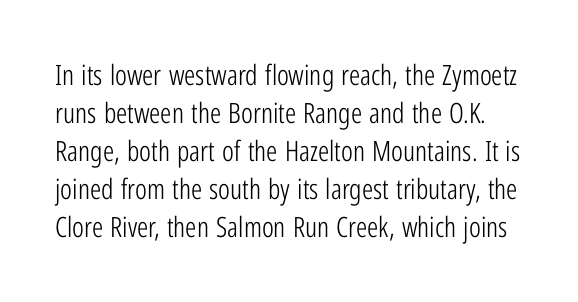
The image shows 28 px light, condensed sans-serif type, upright; set normal line spacing (1.36x), normal letter spacing, not underlined; low stroke contrast and a medium x-height.
